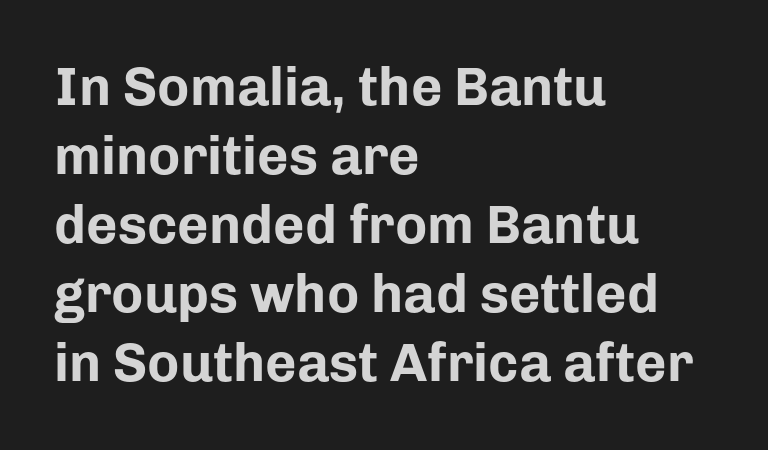
Q: Is the text bold? A: Yes.
Q: Is the text italic (slanted)? A: No, it is upright.
Q: Is the typeface a serif or a sans-serif typeface? A: Sans-serif.
Q: Is the text underlined? A: No.
Q: How is the paragraph aligned? A: Left-aligned.
Q: Is the spacing between letters normal or unusually wide? A: Normal.
Q: Is the spacing between lines tight, normal or loose? A: Normal.
Q: Width (condensed, normal, or wide)? A: Normal.
Q: Stroke contrast? A: Low.
Q: x-height? A: Medium.
Q: Monospaced? A: No.
